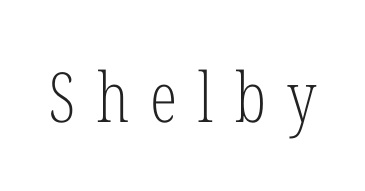
You could not count columns in this text — the font is proportionally spaced. Caption: expanded tracking, letters set apart. The lettering holds an erect, upright posture throughout. The glyphs in this specimen are seriffed. The font sits on the lighter half of the weight spectrum, regular included.
